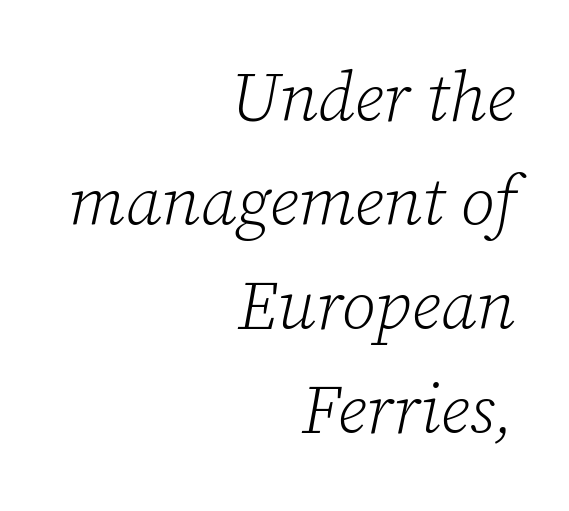
Q: Is the text bold? A: No.
Q: Is the text italic (slanted)? A: Yes, it leans right by about 12 degrees.
Q: Is the typeface a serif or a sans-serif typeface? A: Serif.
Q: Is the text underlined? A: No.
Q: How is the paragraph aligned? A: Right-aligned.
Q: Is the spacing between letters normal or unusually wide? A: Normal.
Q: Is the spacing between lines tight, normal or loose? A: Normal.
Q: Width (condensed, normal, or wide)? A: Normal.
Q: Stroke contrast? A: Low.
Q: x-height? A: Medium.
Q: Monospaced? A: No.
